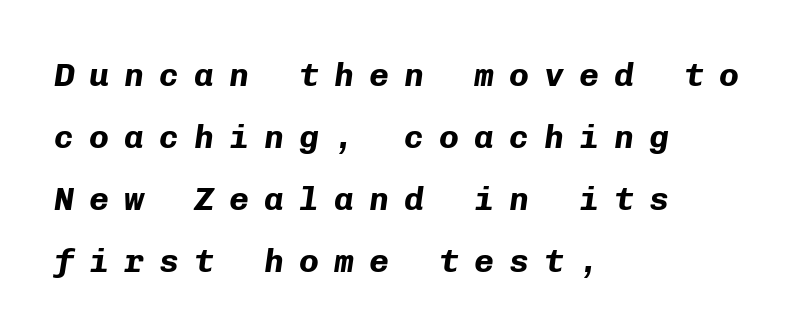
Spacing verdict: monospaced, one width for all characters. Plain, unruled lines of type. You could only call the tracking loose — the letters float apart. In terms of weight, the rendering is a true, heavy bold. The text carries the slant typical of an italic or oblique font. The rendering anchors every line to the left-hand side.
